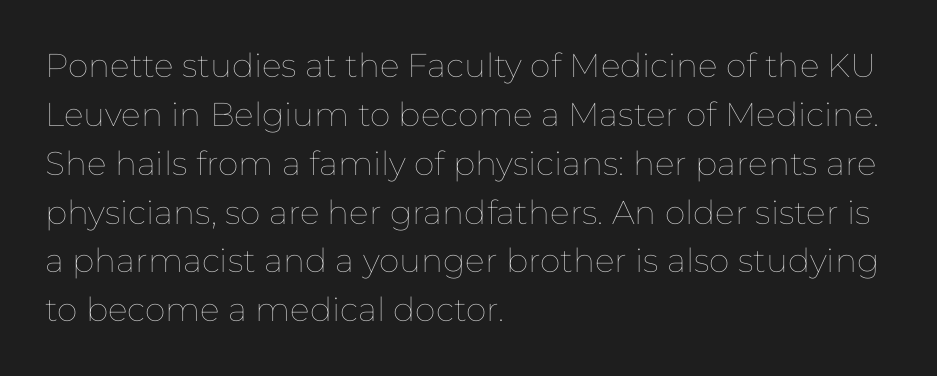
{"italic": "no", "bold": "no", "weight": "thin", "width": "normal", "stroke_contrast": "low", "x_height": "medium", "monospaced": "no", "underline": "no", "align": "left", "line_spacing": "normal", "line_spacing_ratio": 1.48, "letter_spacing": "normal", "letter_spacing_em": 0.0, "glyph_px": 33}
